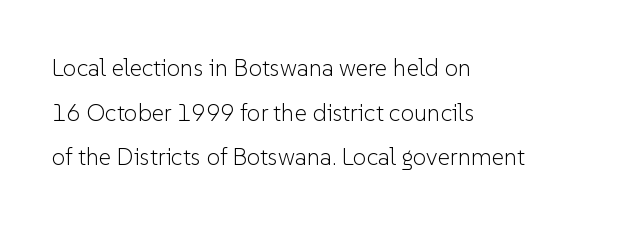
The letters look calm and open, with moderate or lighter stems. Each line starts at the same left margin while the right side varies. Underline: absent. What stands out about the letter spacing? Nothing — it is the standard amount.
